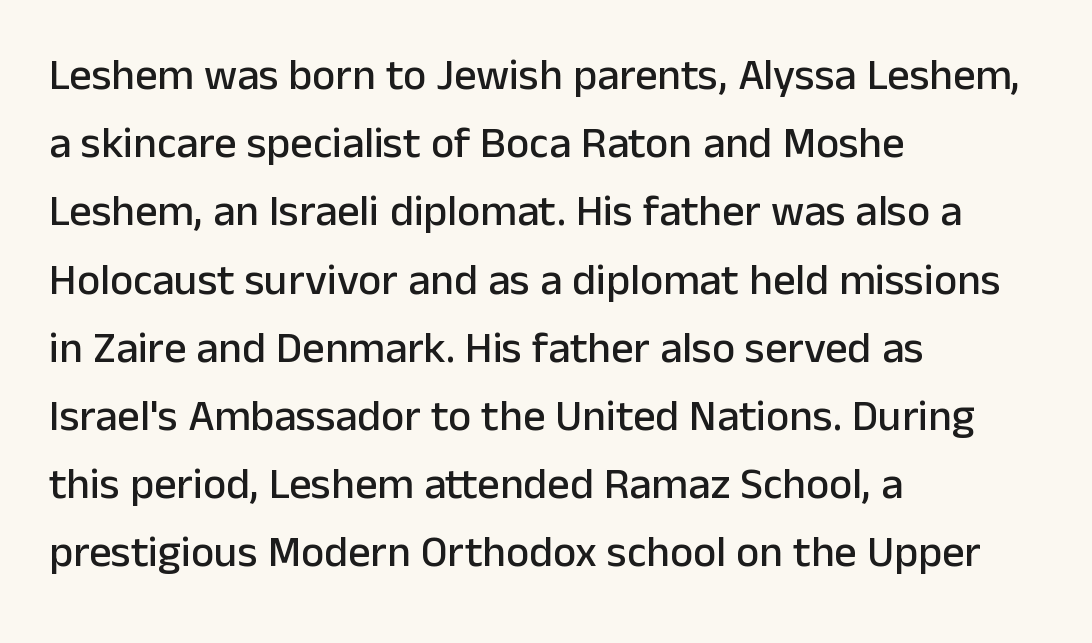
This rendering leaves character spacing at its baseline value. Is this a fixed-width face? No — the glyphs have proportional, varying widths. Designer's note — italics off, roman on. The setting favours the left margin, as ordinary paragraphs usually do. The rows are spaced the way most documents space them. The glyphs are unaccompanied by any horizontal stroke below them.
